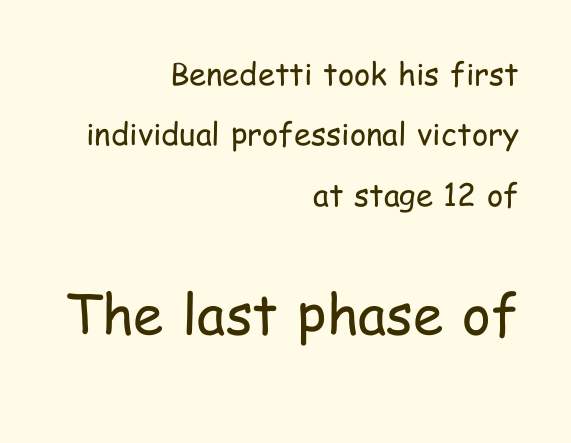
The image shows 55 px regular-weight, condensed sans-serif type, upright; set right-aligned, loose line spacing (1.95x), normal letter spacing, not underlined; the second (bottom) block is 1.77x larger; low stroke contrast and a medium x-height.
